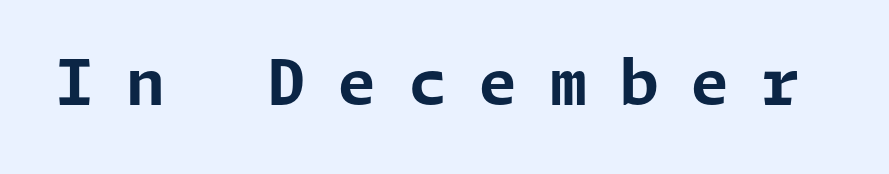
Q: Is the text bold? A: Yes.
Q: Is the text italic (slanted)? A: No, it is upright.
Q: Is the typeface a serif or a sans-serif typeface? A: Sans-serif.
Q: Is the text underlined? A: No.
Q: Is the spacing between letters normal or unusually wide? A: Unusually wide.
Q: Width (condensed, normal, or wide)? A: Normal.
Q: Stroke contrast? A: Low.
Q: x-height? A: Medium.
